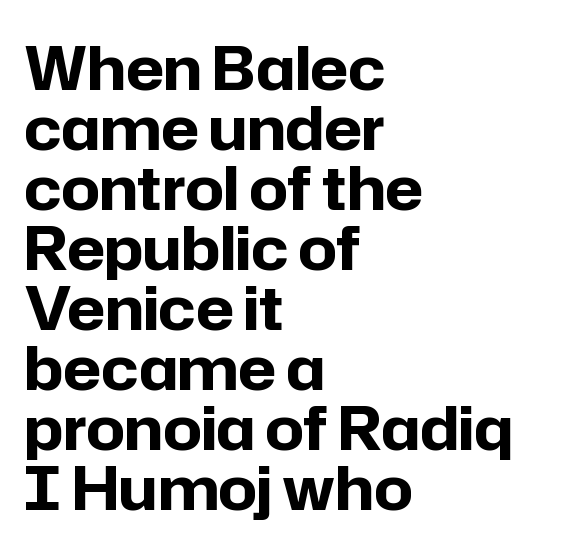
Only glyphs here, with clear space below each row. Grotesque or geometric, the face here clearly has no serifs. Upright lettering throughout. Character widths vary here, with narrow letters taking less room than wide ones. The rag falls on the right side of this text block.
